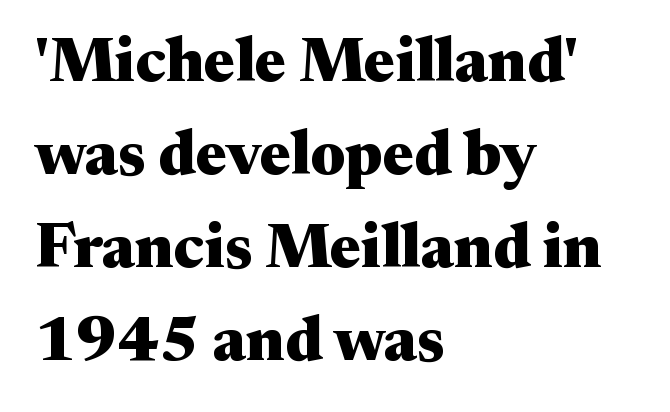
Q: Is the text bold? A: Yes.
Q: Is the text italic (slanted)? A: No, it is upright.
Q: Is the typeface a serif or a sans-serif typeface? A: Serif.
Q: Is the text underlined? A: No.
Q: How is the paragraph aligned? A: Left-aligned.
Q: Is the spacing between letters normal or unusually wide? A: Normal.
Q: Is the spacing between lines tight, normal or loose? A: Normal.
Q: Width (condensed, normal, or wide)? A: Wide.
Q: Stroke contrast? A: Medium.
Q: x-height? A: Medium.
Q: Monospaced? A: No.
